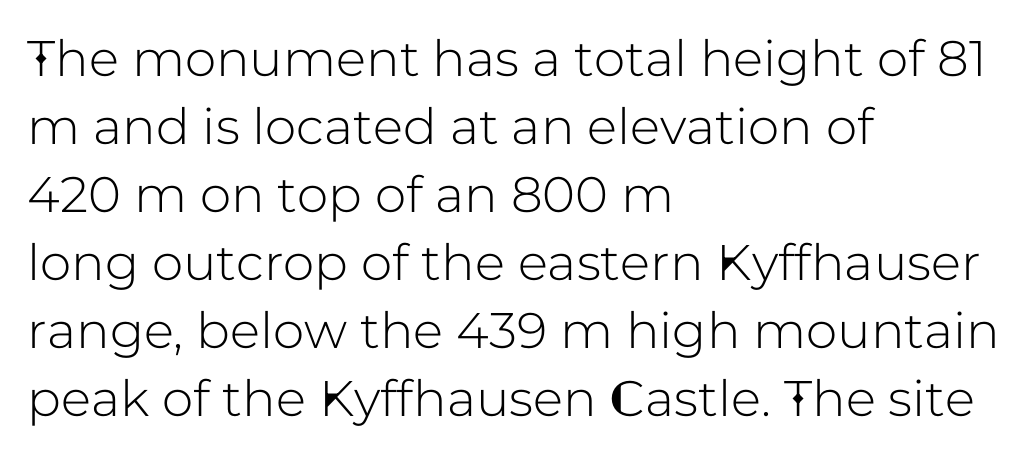
The image shows 50 px sans-serif type, upright; set left-aligned, normal line spacing (1.36x), normal letter spacing, not underlined; low stroke contrast and a medium x-height.
